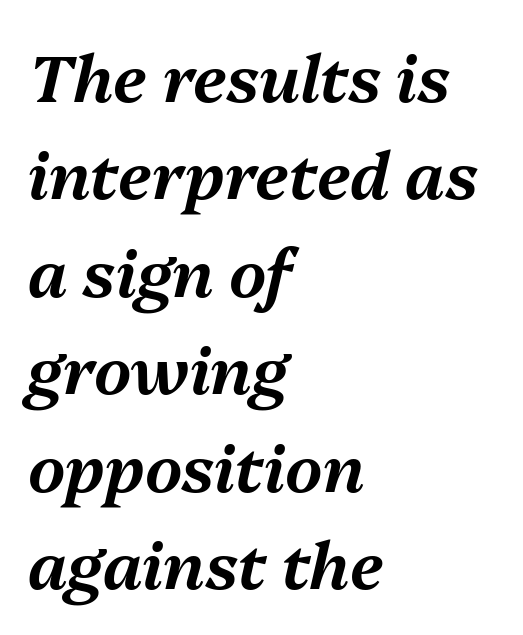
The image shows 65 px text type, italic (leaning right); set left-aligned, normal line spacing (1.5x), normal letter spacing, not underlined; medium stroke contrast and a medium x-height.
